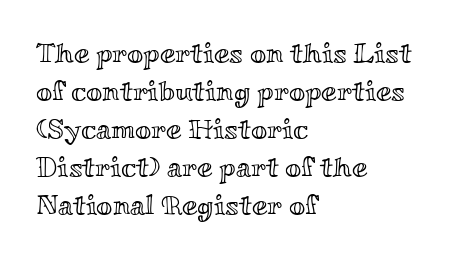
Q: Is the text italic (slanted)? A: No, it is upright.
Q: Is the text underlined? A: No.
Q: How is the paragraph aligned? A: Left-aligned.
Q: Is the spacing between letters normal or unusually wide? A: Normal.
Q: Is the spacing between lines tight, normal or loose? A: Normal.
Q: Width (condensed, normal, or wide)? A: Wide.
Q: x-height? A: Small.
Q: Monospaced? A: No.
